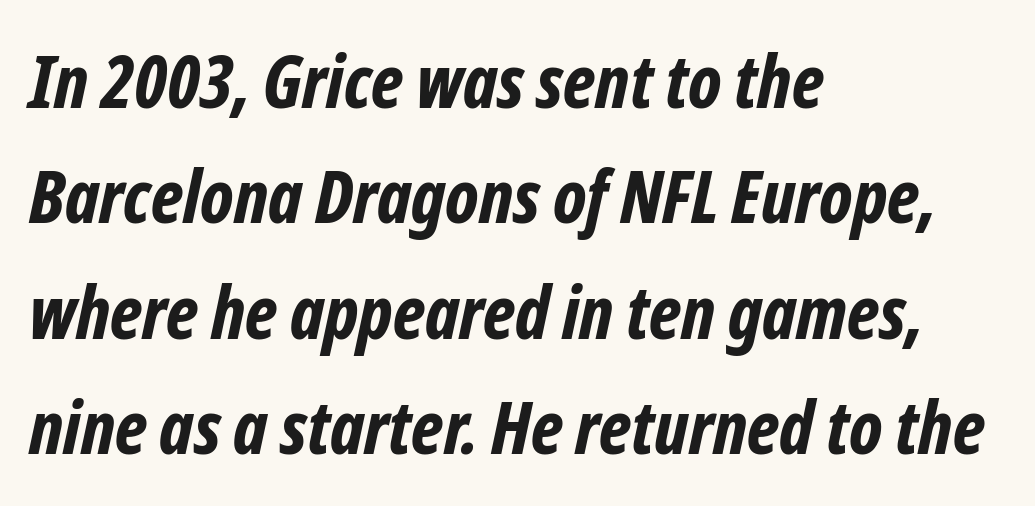
{"italic": "yes", "lean": "right", "slant_degrees": 12, "bold": "yes", "weight": "bold", "width": "condensed", "stroke_contrast": "low", "x_height": "medium", "monospaced": "no", "underline": "no", "align": "left", "line_spacing": "normal", "line_spacing_ratio": 1.58, "letter_spacing": "normal", "letter_spacing_em": 0.0, "glyph_px": 73}
